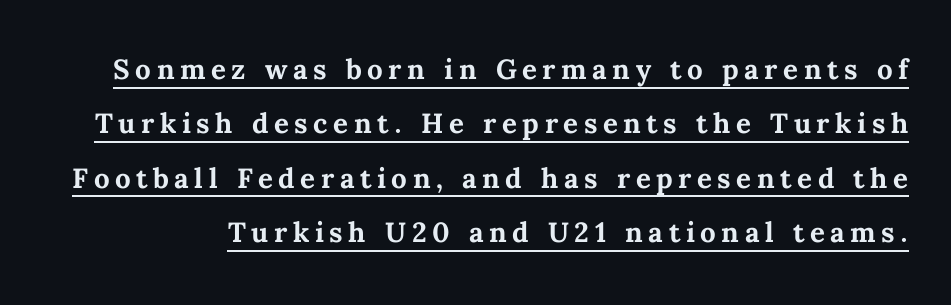
Q: Is the text bold? A: Yes.
Q: Is the text italic (slanted)? A: No, it is upright.
Q: Is the text underlined? A: Yes.
Q: Is the spacing between lines tight, normal or loose? A: Normal.
Q: Width (condensed, normal, or wide)? A: Normal.
Q: Stroke contrast? A: Medium.
Q: x-height? A: Medium.
Q: Monospaced? A: No.
